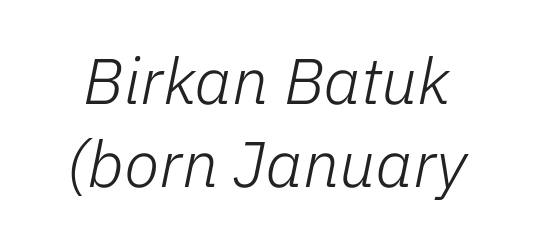
Honestly, the row spacing looks completely unremarkable. Underline: absent. Is this a fixed-width face? No — the glyphs have proportional, varying widths. Letter spacing: default. Notice how the stems are inclined rather than vertical — that's the hallmark of italics.
